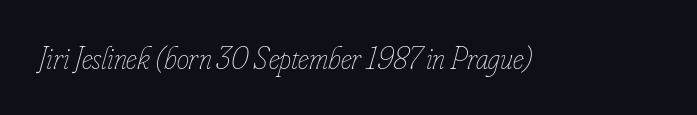
Q: Is the text bold? A: No.
Q: Is the text italic (slanted)? A: Yes, it leans right by about 16 degrees.
Q: Is the text underlined? A: No.
Q: Is the spacing between letters normal or unusually wide? A: Normal.
Q: Width (condensed, normal, or wide)? A: Condensed.
Q: Stroke contrast? A: Low.
Q: x-height? A: Small.
Q: Monospaced? A: No.
